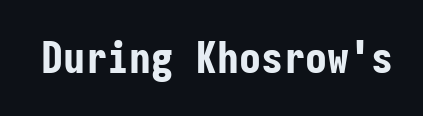
In terms of weight, the rendering is a true, heavy bold. The passage shown has conventional tracking throughout. Each letter, wide or thin by design, is forced into the same width here. Check the space under the baseline: it is left empty. This sample uses a sans-serif face.
